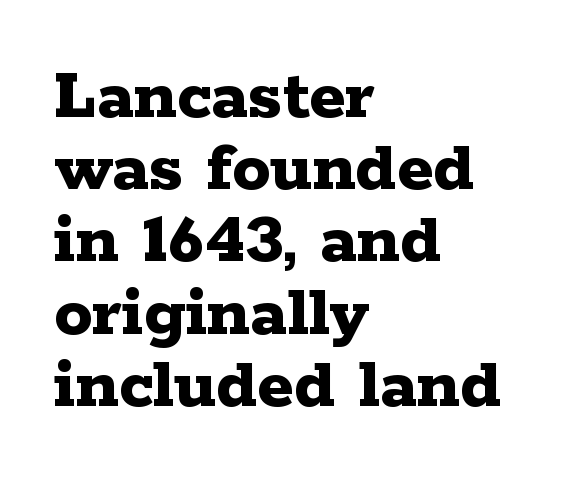
The image shows 76 px bold, wide serif type, upright; set left-aligned, tight line spacing (0.95x), normal letter spacing, not underlined; low stroke contrast and a medium x-height.
